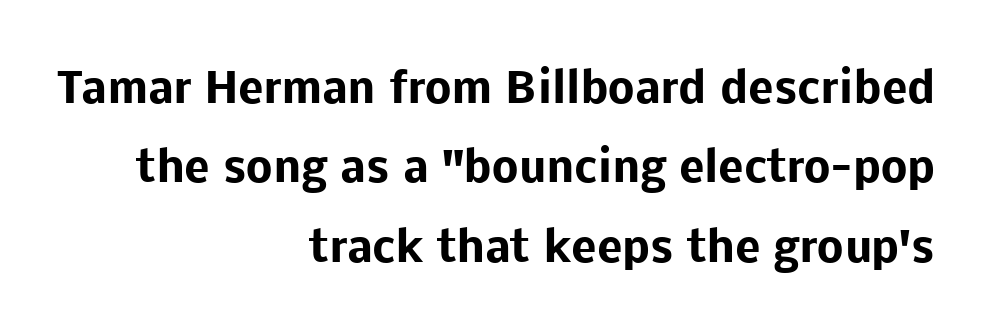
The face used here is rendered with its standard letterfit. You could not count columns in this text — the font is proportionally spaced. Does the weight exceed regular? Yes, all the way to bold. The setting favours the right margin, as signatures and pull-quotes sometimes do. Stroke terminals: plain, sans-serif.
